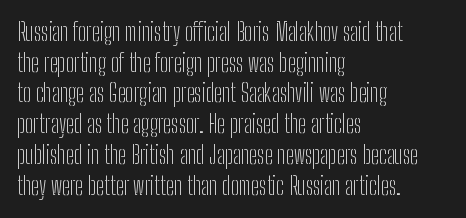
Q: Is the text bold? A: No.
Q: Is the text italic (slanted)? A: No, it is upright.
Q: Is the text underlined? A: No.
Q: How is the paragraph aligned? A: Left-aligned.
Q: Is the spacing between letters normal or unusually wide? A: Normal.
Q: Is the spacing between lines tight, normal or loose? A: Normal.
